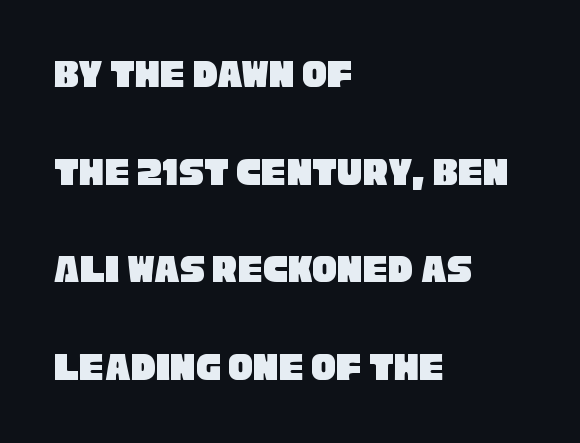
Q: Is the typeface a serif or a sans-serif typeface? A: Sans-serif.
Q: Is the text underlined? A: No.
Q: How is the paragraph aligned? A: Left-aligned.
Q: Is the spacing between letters normal or unusually wide? A: Normal.
Q: Is the spacing between lines tight, normal or loose? A: Loose.
Q: Width (condensed, normal, or wide)? A: Condensed.
Q: Stroke contrast? A: Low.
Q: x-height? A: Large.
Q: Monospaced? A: No.
